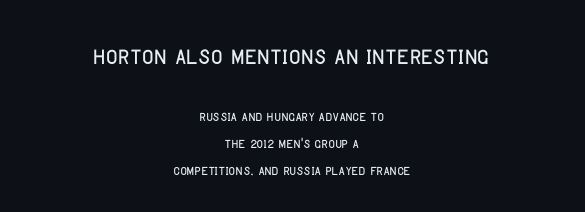
{"serif": "no", "italic": "no", "width": "condensed", "stroke_contrast": "low", "x_height": "large", "monospaced": "no", "underline": "no", "align": "center", "line_spacing": "normal", "line_spacing_ratio": 1.49, "letter_spacing": "normal", "letter_spacing_em": 0.0, "larger_block": "first", "size_ratio": 1.78, "glyph_px": 32}
